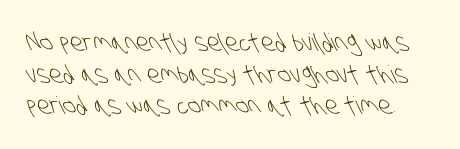
{"bold": "no", "underline": "no", "line_spacing": "normal", "line_spacing_ratio": 1.32, "letter_spacing": "normal", "letter_spacing_em": 0.0, "glyph_px": 24}
